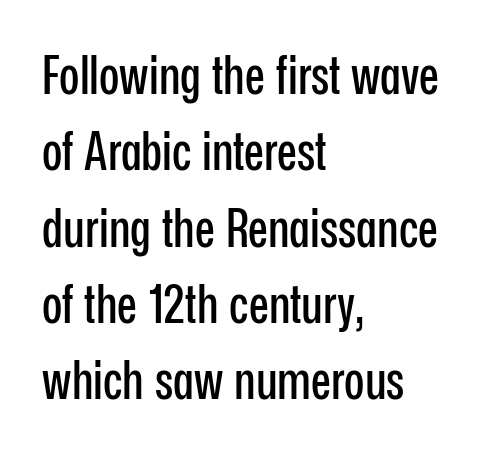
{"serif": "no", "italic": "no", "width": "condensed", "stroke_contrast": "low", "x_height": "medium", "monospaced": "no", "underline": "no", "align": "left", "line_spacing": "normal", "line_spacing_ratio": 1.44, "letter_spacing": "normal", "letter_spacing_em": 0.0, "glyph_px": 53}
